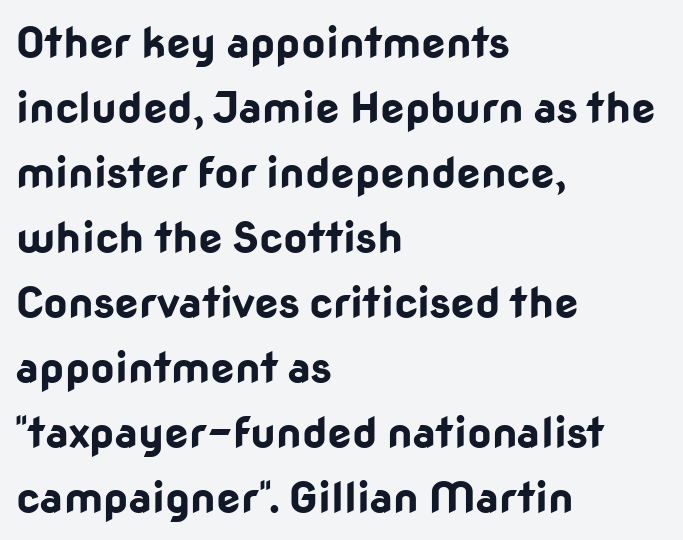
{"serif": "no", "italic": "no", "bold": "yes", "weight": "bold", "width": "normal", "stroke_contrast": "low", "x_height": "medium", "monospaced": "no", "underline": "no", "align": "left", "line_spacing": "normal", "line_spacing_ratio": 1.51, "letter_spacing": "normal", "letter_spacing_em": 0.0, "glyph_px": 43}
